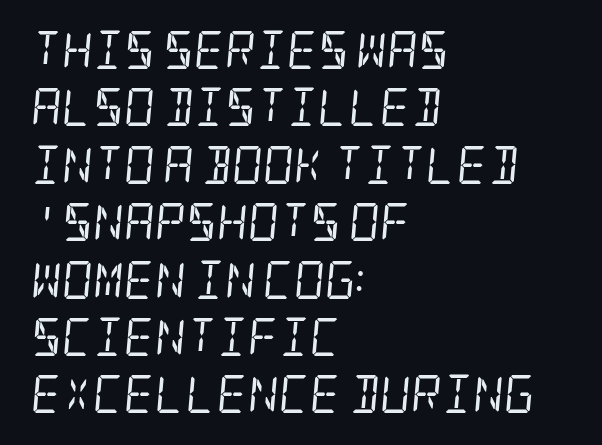
A quiet, ordinary-to-light weight characterises the typeface. Vertically, the passage feels balanced, rows spaced as you'd expect. Type without underlining. The letters carry serifs — small finishing strokes at the ends of their stems. There is no visible air inserted between adjacent glyphs. Compared with ordinary roman type, these characters are visibly tilted.
